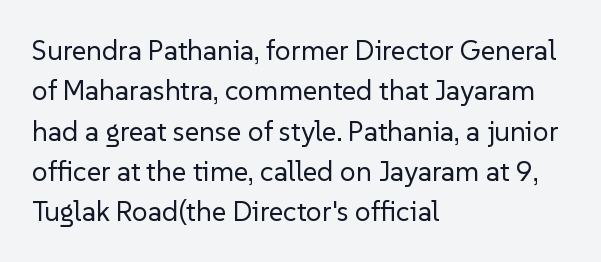
The image shows 28 px regular-weight sans-serif type, upright; set left-aligned, normal line spacing (1.44x), normal letter spacing, not underlined; low stroke contrast and a medium x-height.
